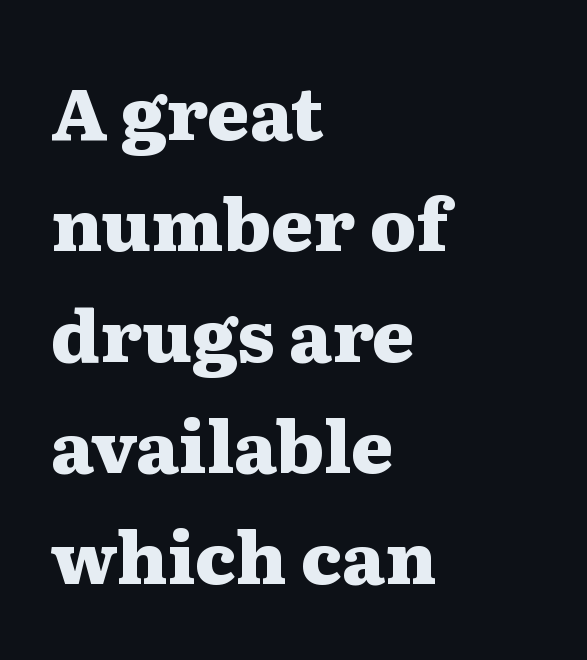
The image shows 72 px heavy, wide serif type, upright; set left-aligned, normal line spacing (1.54x), normal letter spacing, not underlined; medium stroke contrast and a medium x-height.
